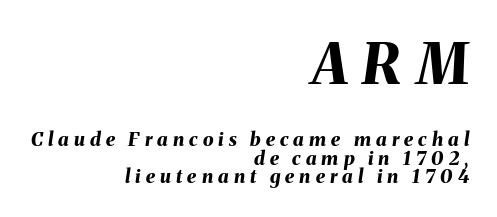
The image shows 56 px bold type, italic (leaning right); set right-aligned, tight line spacing (0.97x), unusually wide letter spacing (+0.27 em), not underlined; the first (top) block is 2.95x larger; medium stroke contrast and a medium x-height.
